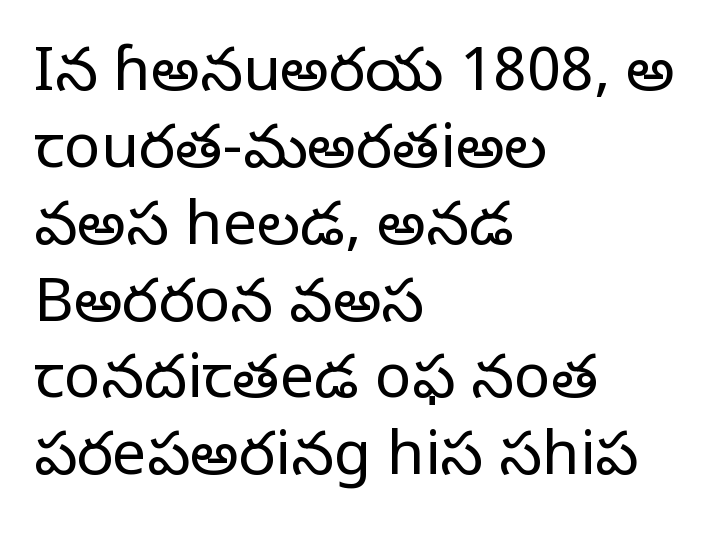
The image shows 61 px regular-weight serif type, upright; set left-aligned, normal line spacing (1.26x), normal letter spacing, not underlined; low stroke contrast and a large x-height.
